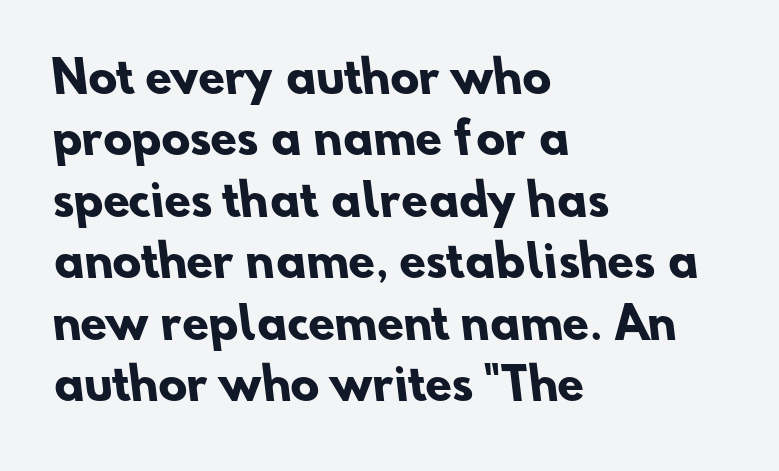
The image shows 43 px heavy sans-serif type; set left-aligned, normal line spacing (1.43x), normal letter spacing, not underlined; low stroke contrast and a small x-height.
